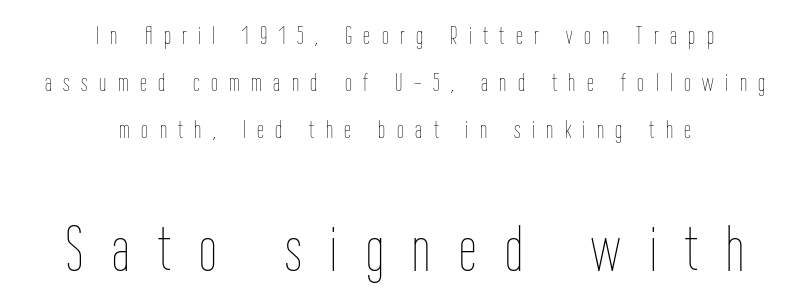
{"italic": "no", "bold": "no", "weight": "thin", "width": "condensed", "stroke_contrast": "low", "x_height": "medium", "monospaced": "no", "underline": "no", "align": "center", "line_spacing_ratio": 1.89, "letter_spacing": "wide", "letter_spacing_em": 0.46, "larger_block": "second", "size_ratio": 2.52, "glyph_px": 63}
